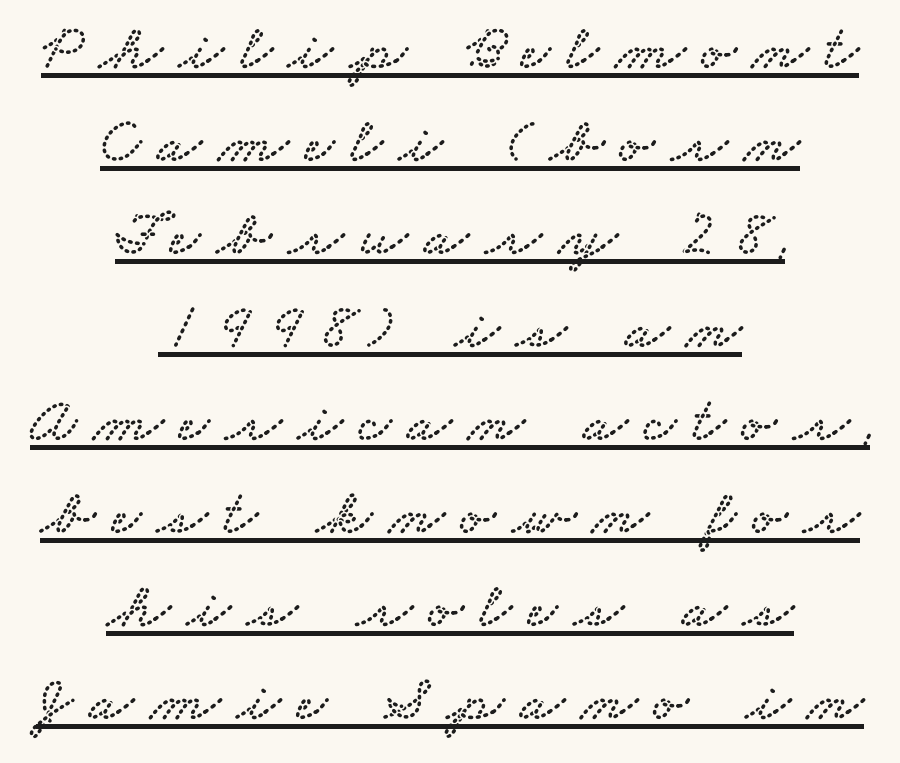
Q: Is the text underlined? A: Yes.
Q: How is the paragraph aligned? A: Centered.
Q: Is the spacing between letters normal or unusually wide? A: Unusually wide.
Q: Is the spacing between lines tight, normal or loose? A: Normal.
Q: Width (condensed, normal, or wide)? A: Wide.
Q: Stroke contrast? A: Low.
Q: x-height? A: Small.
Q: Monospaced? A: No.
